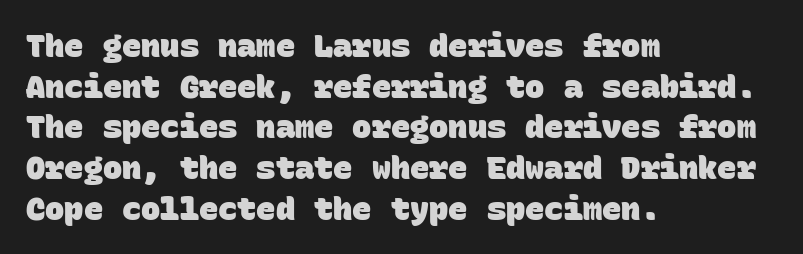
Q: Is the text bold? A: Yes.
Q: Is the typeface a serif or a sans-serif typeface? A: Sans-serif.
Q: Is the text underlined? A: No.
Q: How is the paragraph aligned? A: Left-aligned.
Q: Is the spacing between letters normal or unusually wide? A: Normal.
Q: Is the spacing between lines tight, normal or loose? A: Normal.
Q: Width (condensed, normal, or wide)? A: Normal.
Q: Stroke contrast? A: Low.
Q: x-height? A: Large.
Q: Monospaced? A: Yes.
